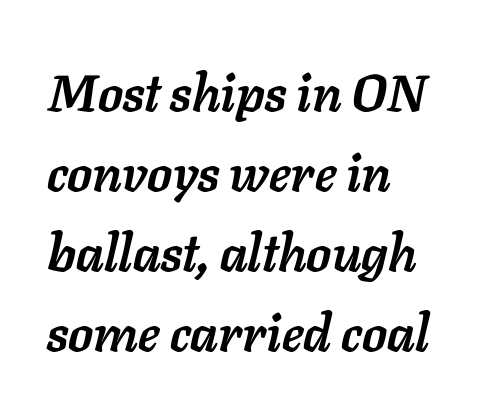
Q: Is the text bold? A: Yes.
Q: Is the text italic (slanted)? A: Yes, it leans right by about 11 degrees.
Q: Is the text underlined? A: No.
Q: How is the paragraph aligned? A: Left-aligned.
Q: Is the spacing between letters normal or unusually wide? A: Normal.
Q: Is the spacing between lines tight, normal or loose? A: Normal.
Q: Width (condensed, normal, or wide)? A: Normal.
Q: Stroke contrast? A: Low.
Q: x-height? A: Medium.
Q: Monospaced? A: No.
